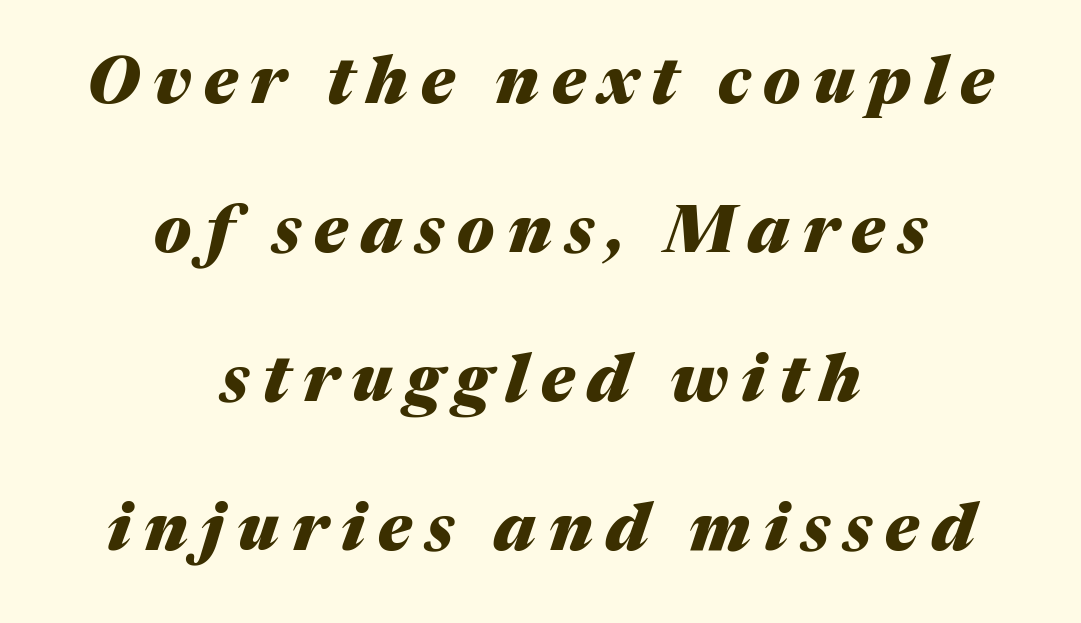
Q: Is the text bold? A: Yes.
Q: Is the text italic (slanted)? A: Yes, it leans right by about 17 degrees.
Q: Is the text underlined? A: No.
Q: How is the paragraph aligned? A: Centered.
Q: Is the spacing between letters normal or unusually wide? A: Unusually wide.
Q: Is the spacing between lines tight, normal or loose? A: Loose.
Q: Width (condensed, normal, or wide)? A: Normal.
Q: Stroke contrast? A: Medium.
Q: x-height? A: Medium.
Q: Monospaced? A: No.
